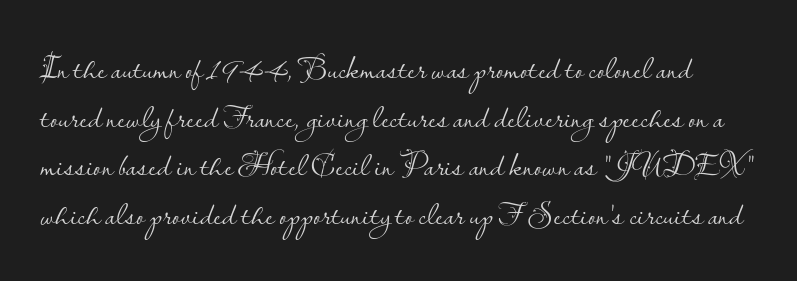
Q: Is the text bold? A: No.
Q: Is the text italic (slanted)? A: Yes.
Q: Is the typeface a serif or a sans-serif typeface? A: Sans-serif.
Q: Is the text underlined? A: No.
Q: Is the spacing between letters normal or unusually wide? A: Normal.
Q: Is the spacing between lines tight, normal or loose? A: Normal.
Q: Width (condensed, normal, or wide)? A: Normal.
Q: Stroke contrast? A: Low.
Q: x-height? A: Small.
Q: Monospaced? A: No.
